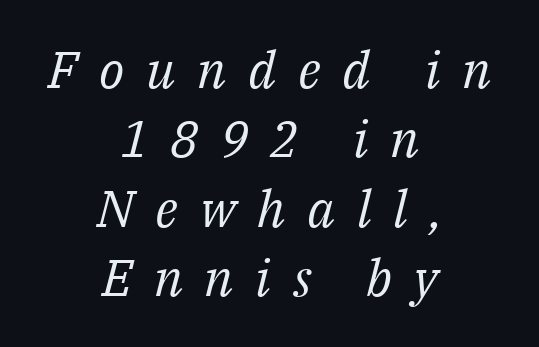
Q: Is the text bold? A: No.
Q: Is the text italic (slanted)? A: Yes, it leans right by about 14 degrees.
Q: Is the typeface a serif or a sans-serif typeface? A: Serif.
Q: Is the text underlined? A: No.
Q: How is the paragraph aligned? A: Centered.
Q: Is the spacing between letters normal or unusually wide? A: Unusually wide.
Q: Is the spacing between lines tight, normal or loose? A: Normal.
Q: Width (condensed, normal, or wide)? A: Normal.
Q: Stroke contrast? A: Medium.
Q: x-height? A: Medium.
Q: Monospaced? A: No.
